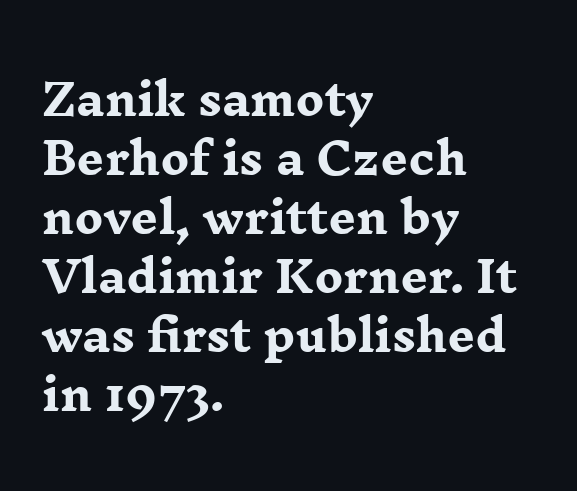
{"serif": "yes", "italic": "no", "bold": "yes", "weight": "heavy", "width": "wide", "stroke_contrast": "low", "x_height": "medium", "monospaced": "no", "underline": "no", "align": "left", "line_spacing": "normal", "line_spacing_ratio": 1.37, "letter_spacing": "normal", "letter_spacing_em": 0.0, "glyph_px": 43}
